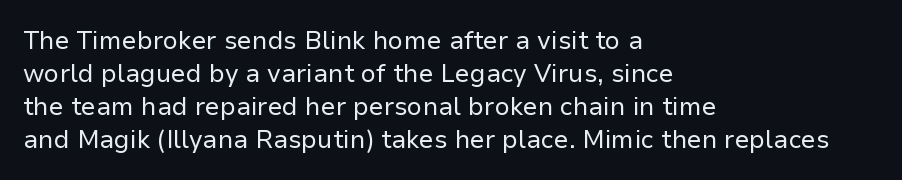
The image shows 25 px text type, upright; set left-aligned, normal line spacing (1.32x), normal letter spacing, not underlined.
